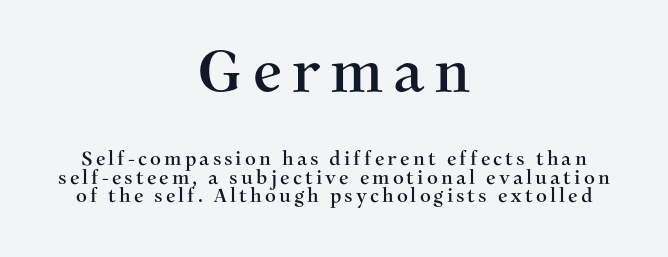
Characters remain perfectly vertical along every line. The rag falls on both sides of this text block equally. Rule under the text: the space is simply empty. In terms of leading, this rendering errs on the cramped side. Typographically, this falls in the serif category.
